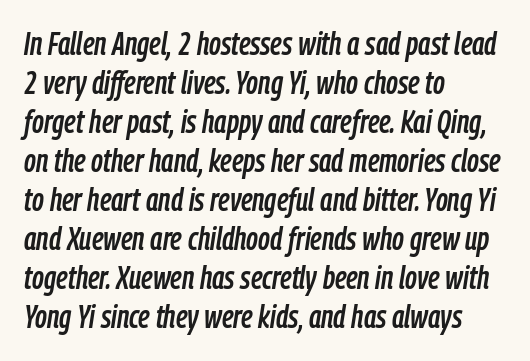
The image shows 32 px condensed type, italic (leaning right); set left-aligned, line spacing 1.22x, normal letter spacing, not underlined; low stroke contrast and a medium x-height.
